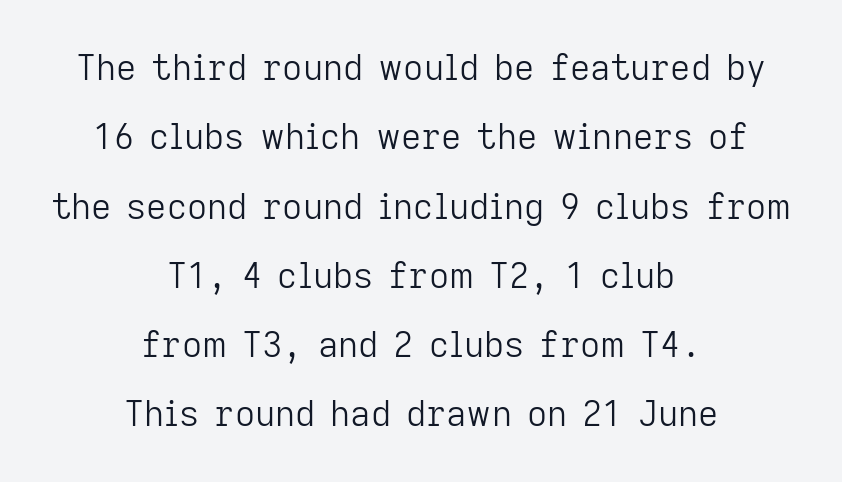
{"serif": "no", "italic": "no", "bold": "no", "weight": "light", "width": "normal", "stroke_contrast": "low", "x_height": "medium", "monospaced": "no", "underline": "no", "align": "center", "line_spacing": "loose", "line_spacing_ratio": 1.98, "letter_spacing": "normal", "letter_spacing_em": 0.0, "glyph_px": 35}
